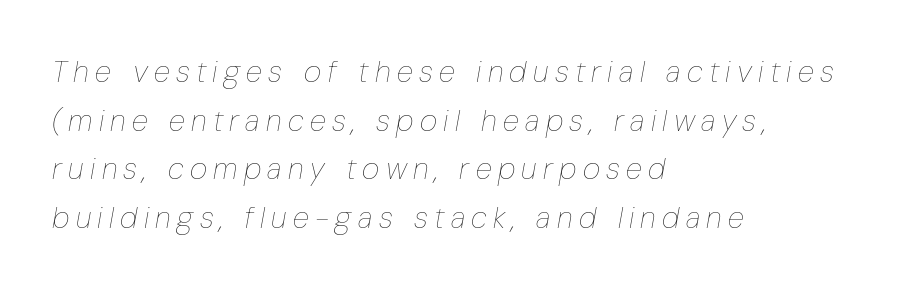
The area under the type is left untouched. The gaps between neighbouring characters are conspicuously large. Think of a printed novel: that variable character pitch is what you see here. The letters look calm and open, with moderate or lighter stems. The line-height multiplier appears to be the usual default. In terms of posture, this sample is oblique.
